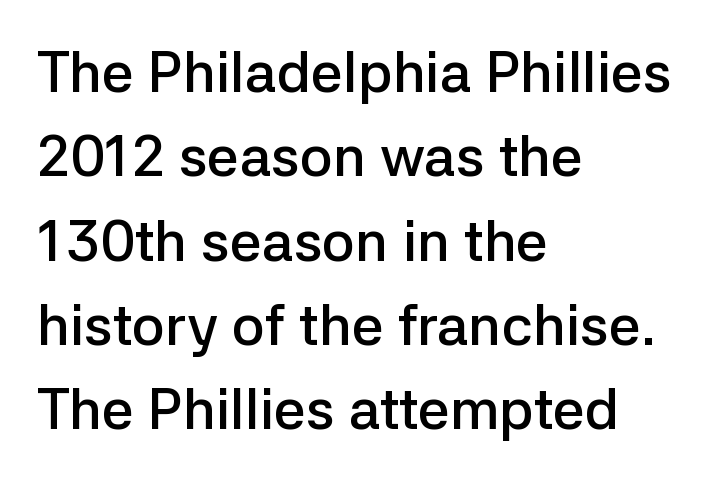
This rendering employs a face without finishing strokes, i.e., a sans-serif. These words are printed semibold, heavier than regular yet not bold. Proportional: the letters do not fall into vertical columns. These lines are set flush left with a ragged right edge. The specimen omits any rule beneath the text block's lines. Here the glyphs are tracked normally, forming tight word shapes.
